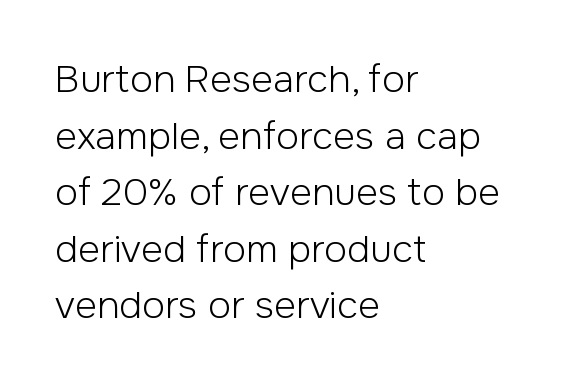
The compositor pushed each line to the left boundary. Check the space under the baseline: it is left empty. Students, observe: this is what conventionally led text looks like. Think of a printed novel: that variable character pitch is what you see here. Tall strokes in this sample are plumb rather than angled. Tracking here is standard; glyphs follow each other at the usual distance.
